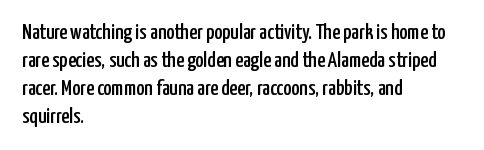
In terms of leading, this rendering sits right in the middle. Do the letters lean? They stand straight. These lines stack with their left ends in a neat column. The zone under the glyphs is completely vacant. The letters sit at their default tracking, neither squeezed nor spread.
